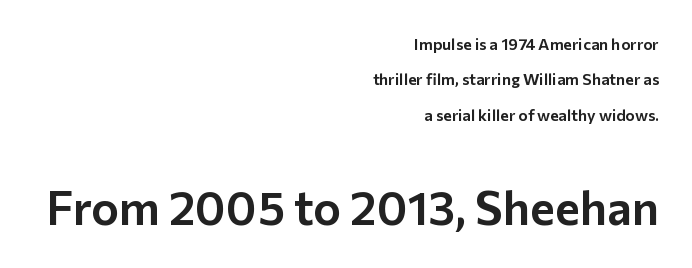
Q: Is the text italic (slanted)? A: No, it is upright.
Q: Is the typeface a serif or a sans-serif typeface? A: Sans-serif.
Q: Is the text underlined? A: No.
Q: How is the paragraph aligned? A: Right-aligned.
Q: Is the spacing between letters normal or unusually wide? A: Normal.
Q: Is the spacing between lines tight, normal or loose? A: Loose.
Q: Which block of text is set in a larger size, the first (top) or the second (bottom)? A: The second (bottom) one.
Q: Width (condensed, normal, or wide)? A: Normal.
Q: Stroke contrast? A: Low.
Q: x-height? A: Medium.
Q: Monospaced? A: No.
